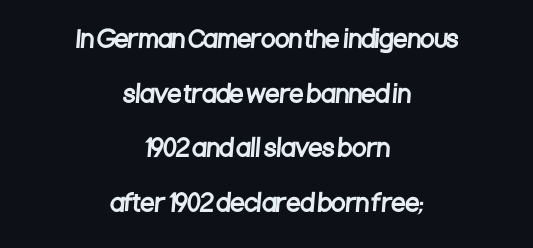
Each word holds together tightly as a unit, with standard inter-letter gaps. What's the leading like? Stretched, with rows far apart. Any mark beneath the type? The region is blank. A centered setting, common on invitations and titles, is used for this passage.
